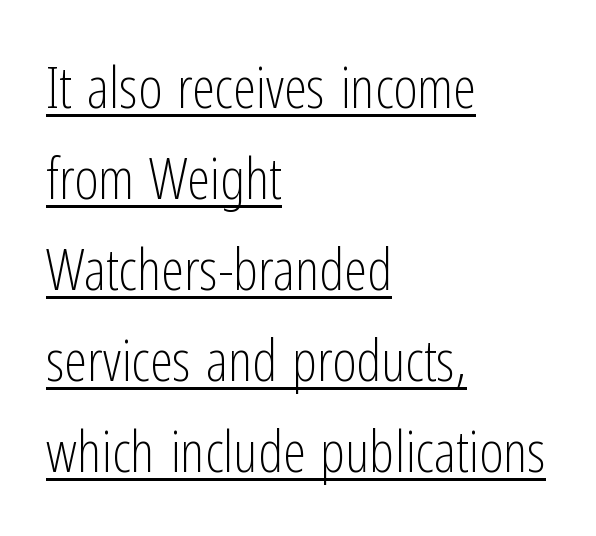
{"serif": "no", "italic": "no", "bold": "no", "weight": "light", "width": "condensed", "stroke_contrast": "low", "x_height": "medium", "monospaced": "no", "underline": "yes", "align": "left", "line_spacing": "normal", "line_spacing_ratio": 1.57, "letter_spacing": "normal", "letter_spacing_em": 0.0, "glyph_px": 58}
